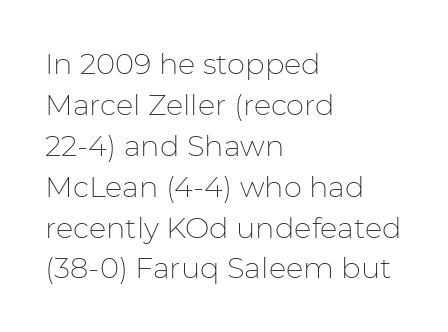
Unlike italic type, these characters show no tilt at all. Successive baselines arrive at the customary interval. Horizontal alignment here is leftward, the default for most running prose. What stands out about the letter spacing? Nothing — it is the standard amount.
